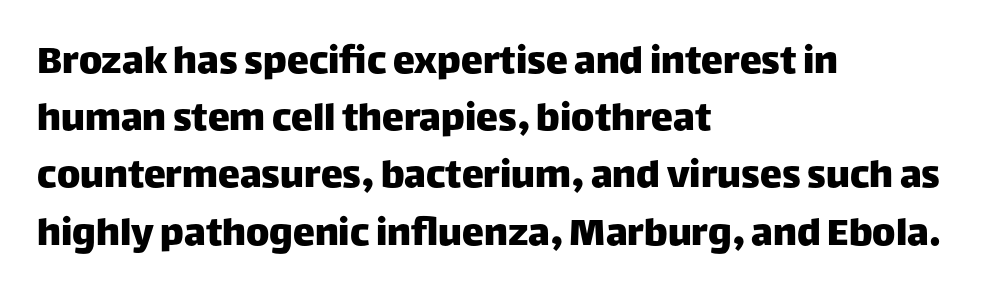
Short note: letters normally spaced. Proportional: the letters do not fall into vertical columns. Ascenders rise straight up at ninety degrees. Evenly set lines give the paragraph a standard silhouette. Look at the bottom of the vertical strokes: they stop flat, with no serifs. Descenders hang freely into open space.
